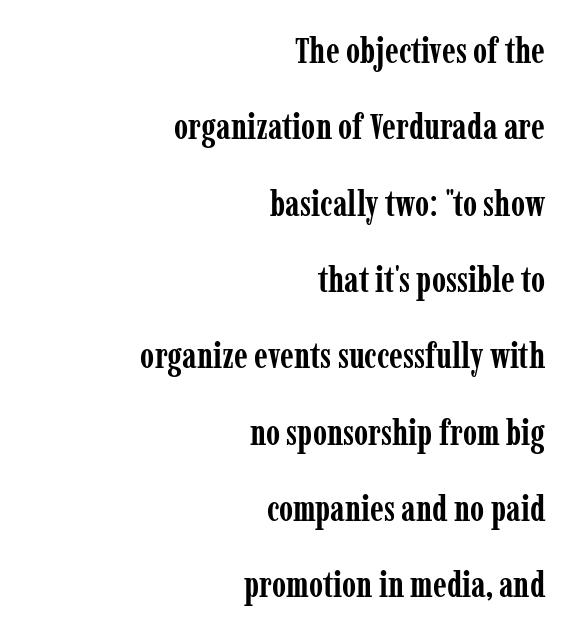
The image shows 36 px semibold, condensed serif type, upright; set right-aligned, loose line spacing (2.12x), normal letter spacing, not underlined; low stroke contrast and a medium x-height.
